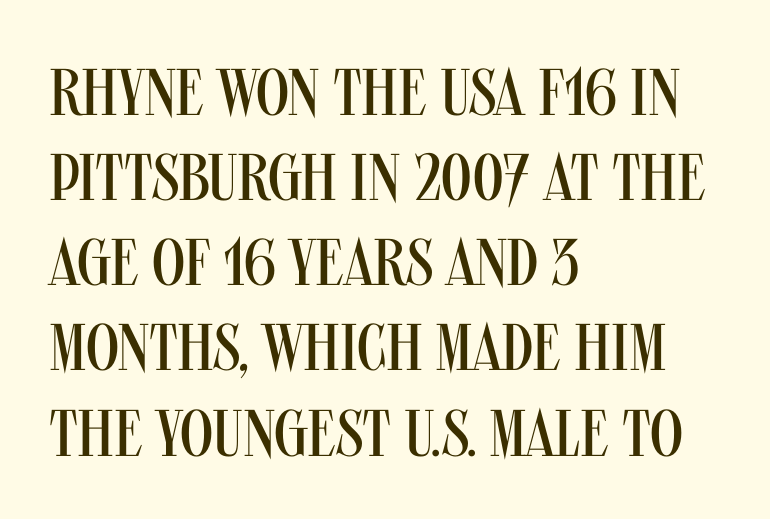
{"serif": "no", "italic": "no", "bold": "no", "weight": "regular", "width": "condensed", "stroke_contrast": "medium", "x_height": "large", "monospaced": "no", "underline": "no", "align": "left", "line_spacing": "normal", "line_spacing_ratio": 1.29, "letter_spacing": "normal", "letter_spacing_em": 0.0, "glyph_px": 66}
